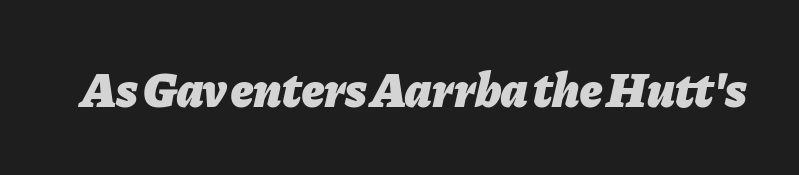
{"italic": "yes", "lean": "right", "slant_degrees": 11, "bold": "yes", "weight": "heavy", "width": "normal", "stroke_contrast": "low", "x_height": "medium", "monospaced": "no", "underline": "no", "letter_spacing": "normal", "letter_spacing_em": 0.0, "glyph_px": 49}
